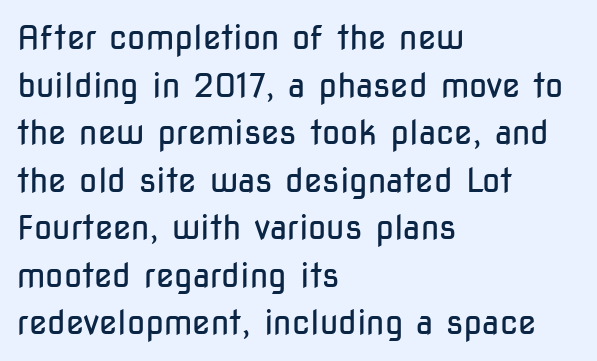
You can tell from the bare stems that sans-serif type was used. Quick note: underline off. When letters stand straight like this, we call the style roman or upright. The setting favours the left margin, as ordinary paragraphs usually do. Is the letter spacing exaggerated? No — it looks like the ordinary default. This sample keeps an unexceptional amount of space between lines.
